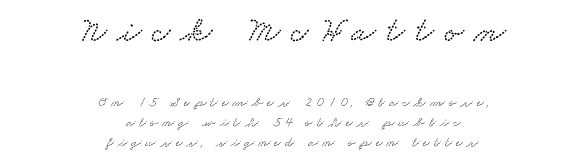
The image shows 36 px wide type; set centered, normal line spacing (1.43x), unusually wide letter spacing (+0.29 em), not underlined; the first (top) block is 2.57x larger; low stroke contrast and a small x-height.
